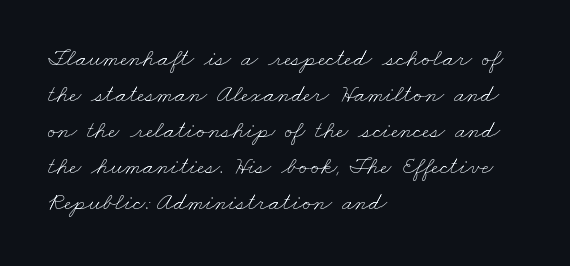
The image shows 25 px text type; set left-aligned, normal line spacing (1.44x), normal letter spacing, not underlined.
